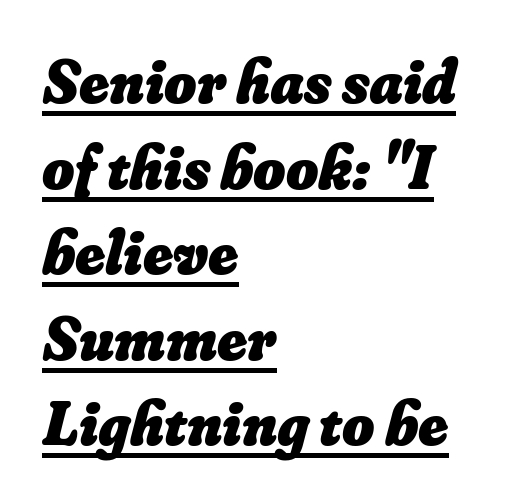
The passage is arranged the way most books set body copy — flush left. The face used here is proportionally spaced, like ordinary book or web type. Line spacing here is normal. The glyphs have the mass of a bold cut. In terms of letterspacing, this is plain default setting. A continuous stroke trails under the words, as in a hyperlink.
